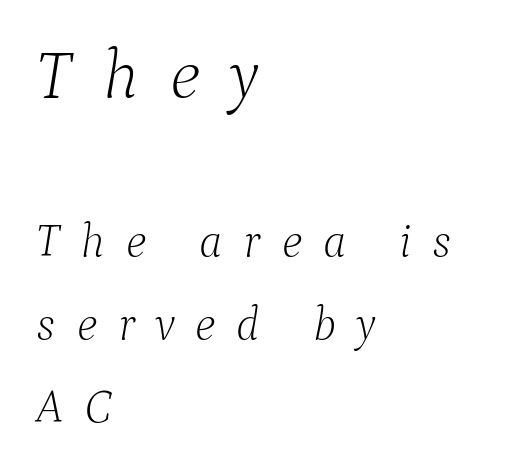
{"serif": "yes", "italic": "yes", "lean": "right", "slant_degrees": 9, "bold": "no", "weight": "light", "width": "normal", "stroke_contrast": "low", "x_height": "medium", "monospaced": "no", "underline": "no", "align": "left", "line_spacing_ratio": 1.76, "letter_spacing": "wide", "letter_spacing_em": 0.45, "larger_block": "first", "size_ratio": 1.49, "glyph_px": 70}
